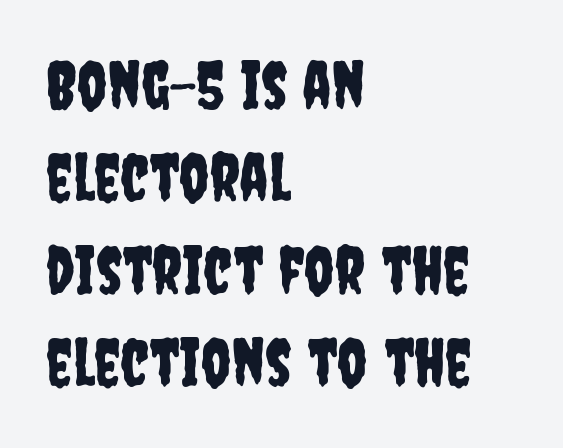
The image shows 66 px condensed sans-serif type, upright; set left-aligned, normal line spacing (1.4x), normal letter spacing, not underlined; low stroke contrast and a large x-height.
